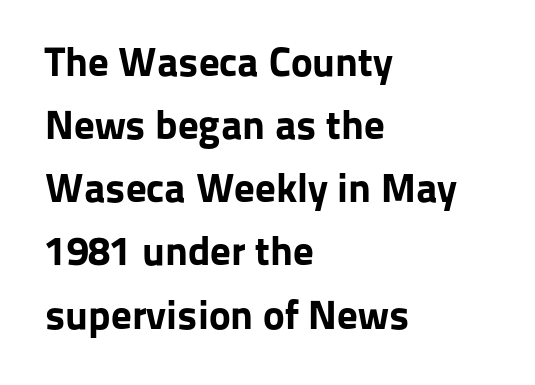
The zone under the glyphs is completely vacant. Baseline-to-baseline distance is the conventional proportion of letter height. The face used here is a sans, in the tradition of grotesques and geometrics. Compared with an ordinary text face, these strokes are far heavier — a full bold. The face used here is proportionally spaced, like ordinary book or web type.
